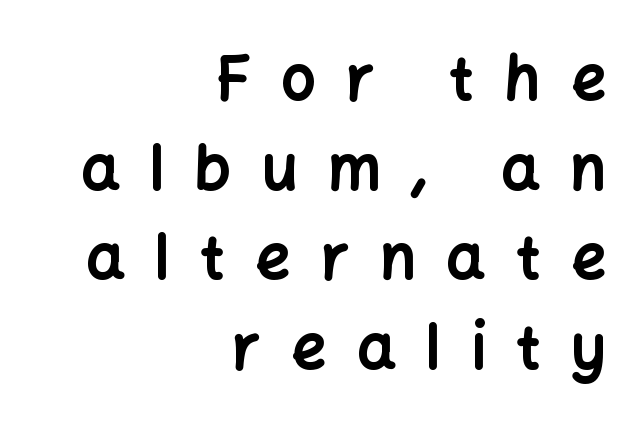
Heft: maximum for text — a bold. Notice how descenders clear the ascenders below comfortably — that's standard leading. A roman cut, with each character standing at attention. Type style note: lacks serifs. Honestly, the letter spacing is so wide it's the main thing you notice.
